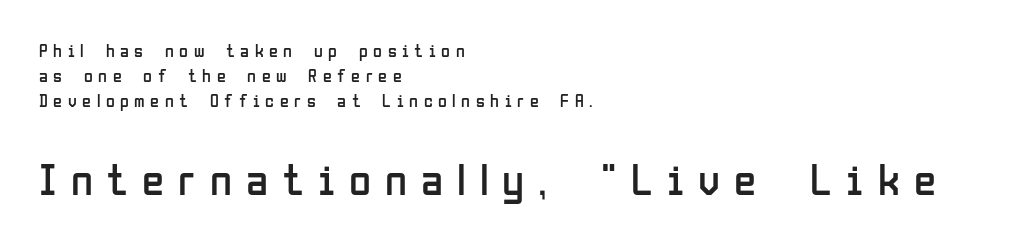
The cut favours lightness, reaching ordinary text weight at its darkest. Tracking here is generous; glyphs stand well apart from one another. The letters stand straight up with perfectly vertical stems. A sans-serif font was chosen for this passage. Between these two stacked blocks, the lower one wins on size.
